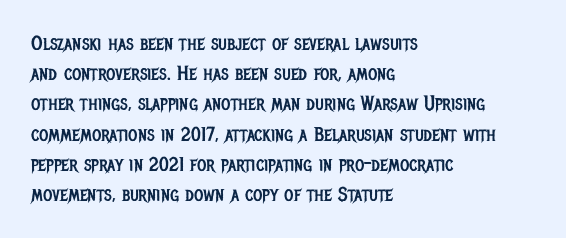
Q: Is the text bold? A: No.
Q: Is the text italic (slanted)? A: No, it is upright.
Q: Is the text underlined? A: No.
Q: How is the paragraph aligned? A: Left-aligned.
Q: Is the spacing between letters normal or unusually wide? A: Normal.
Q: Is the spacing between lines tight, normal or loose? A: Normal.
